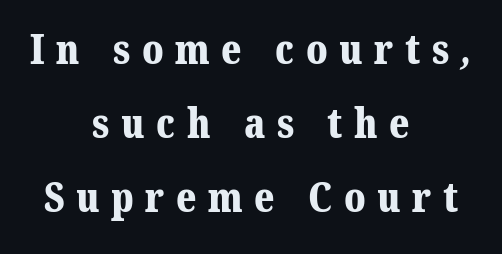
{"serif": "yes", "bold": "yes", "weight": "bold", "width": "normal", "stroke_contrast": "medium", "x_height": "medium", "monospaced": "no", "underline": "no", "align": "center", "line_spacing_ratio": 1.81, "letter_spacing": "wide", "letter_spacing_em": 0.28, "glyph_px": 41}
